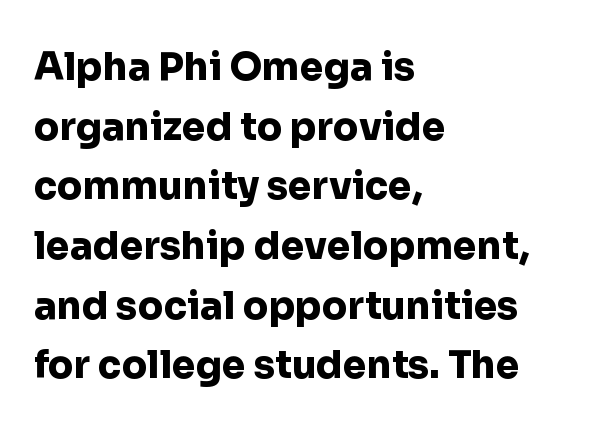
{"serif": "no", "italic": "no", "bold": "yes", "weight": "heavy", "width": "normal", "stroke_contrast": "low", "x_height": "medium", "monospaced": "no", "underline": "no", "align": "left", "line_spacing": "normal", "line_spacing_ratio": 1.57, "letter_spacing": "normal", "letter_spacing_em": 0.0, "glyph_px": 38}
